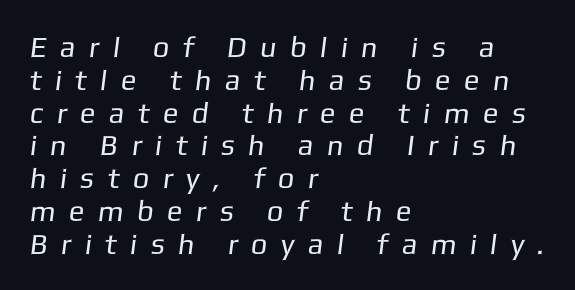
Q: Is the text bold? A: No.
Q: Is the typeface a serif or a sans-serif typeface? A: Sans-serif.
Q: Is the text underlined? A: No.
Q: How is the paragraph aligned? A: Left-aligned.
Q: Is the spacing between letters normal or unusually wide? A: Unusually wide.
Q: Is the spacing between lines tight, normal or loose? A: Tight.
Q: Width (condensed, normal, or wide)? A: Normal.
Q: Stroke contrast? A: Low.
Q: x-height? A: Medium.
Q: Monospaced? A: No.
